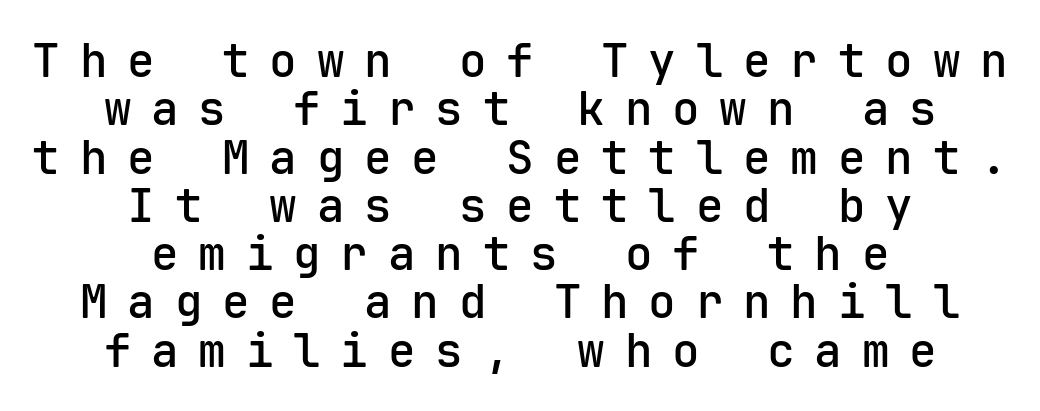
{"serif": "no", "italic": "no", "bold": "semi", "weight": "semibold", "width": "normal", "stroke_contrast": "low", "x_height": "medium", "monospaced": "yes", "underline": "no", "align": "center", "line_spacing": "tight", "line_spacing_ratio": 1.05, "letter_spacing": "wide", "letter_spacing_em": 0.43, "glyph_px": 46}
